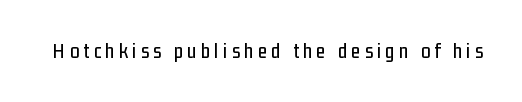
The string is rendered with underlining switched off. Does extra space separate the letters? Yes, quite a lot of it. Quick note: not italic, upright.
